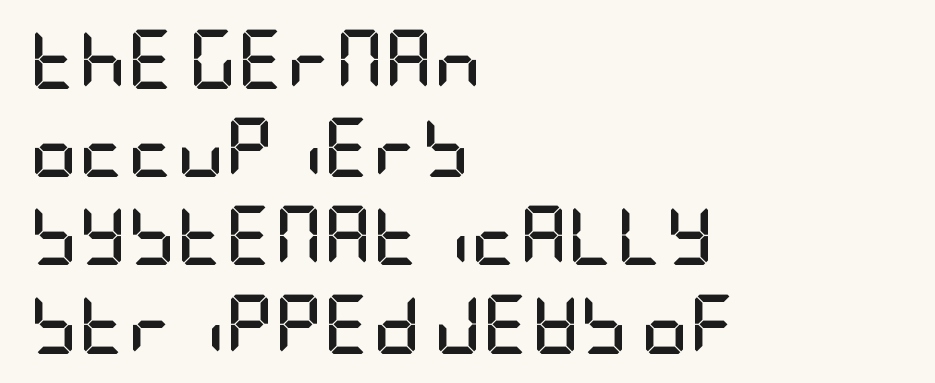
The image shows 60 px semibold, condensed sans-serif type, upright; set left-aligned, normal line spacing (1.47x), normal letter spacing, not underlined; low stroke contrast and a large x-height.
